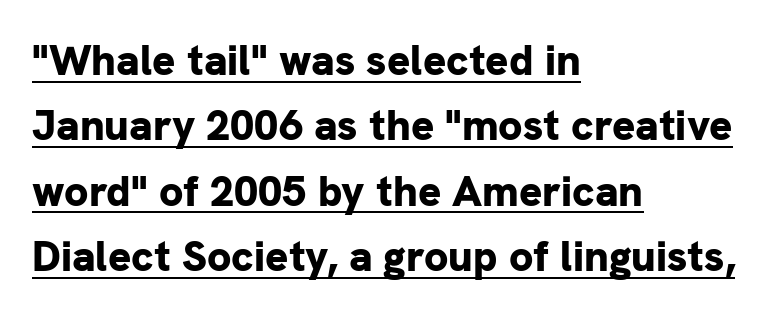
Here the designer chose a conventional face with non-uniform glyph widths. Reading down the column, the eye jumps a familiar distance to each next line. A typesetter would label this face a sans. This is the regular roman posture of the typeface. In CSS terms this would be text-align: left. A continuous stroke trails under the words, as in a hyperlink.
